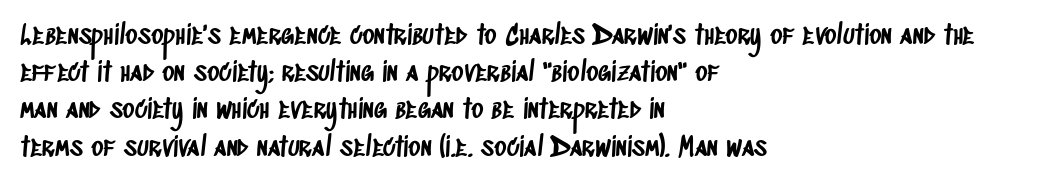
The image shows 26 px text type; set left-aligned, normal line spacing (1.43x), normal letter spacing, not underlined.
